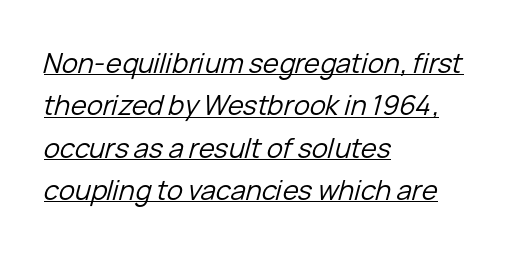
The image shows 27 px text type, italic (leaning right); set left-aligned, normal line spacing (1.57x), normal letter spacing, underlined.
